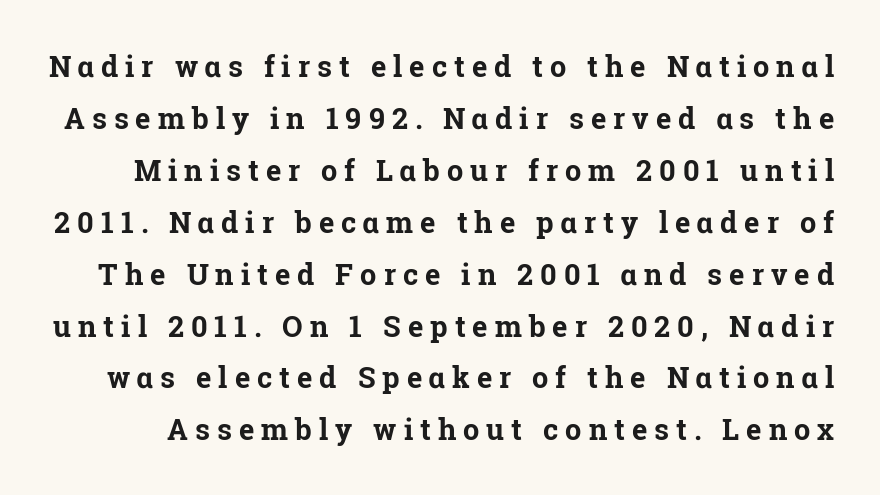
The space directly below the letters is spotless. A typesetter would label this face a serif. You can tell it's not italic because the verticals are truly vertical. Is the letter spacing exaggerated? Yes — the characters are pushed far apart. Strokes here are thick enough to call this a true bold.
